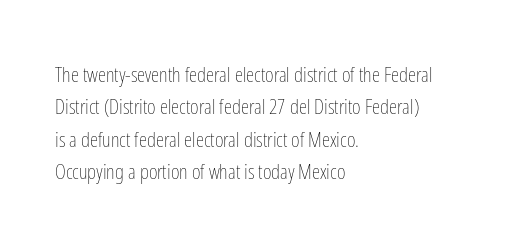
Words float on clear page, feet unadorned. Letters have the restrained weight of plain body copy at most. Horizontal alignment here is leftward, the default for most running prose. Whoever set this chose a conventional vertical rhythm. This sample uses an upright cut, with every glyph sitting square on the baseline.
